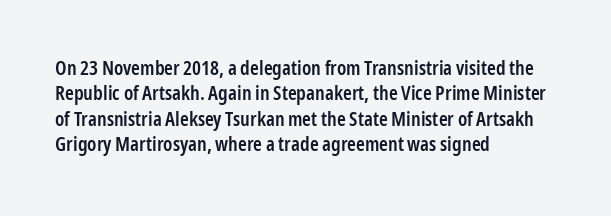
The image shows 20 px text type, upright; set left-aligned, normal line spacing (1.27x), normal letter spacing, not underlined.
